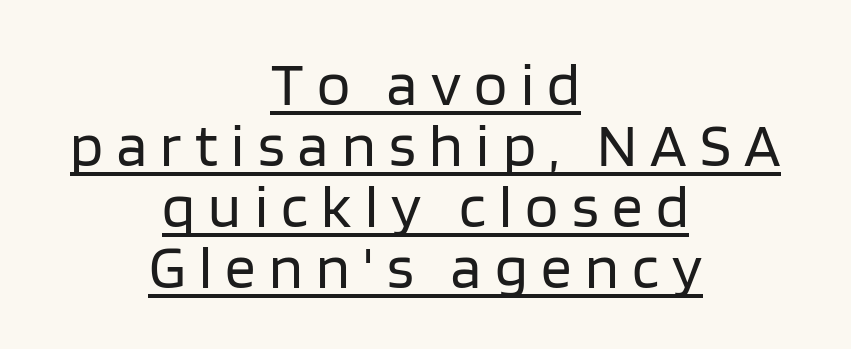
{"serif": "no", "italic": "no", "bold": "no", "weight": "regular", "width": "normal", "stroke_contrast": "low", "x_height": "large", "monospaced": "no", "underline": "yes", "align": "center", "line_spacing": "tight", "line_spacing_ratio": 1.0, "letter_spacing": "wide", "letter_spacing_em": 0.22, "glyph_px": 61}
